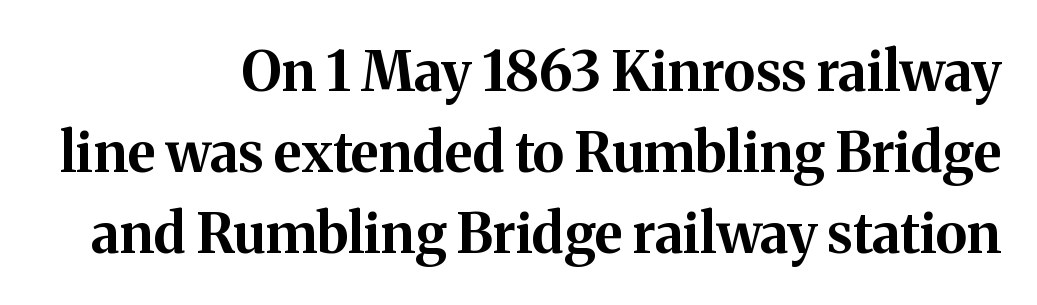
Check where the strokes stop: tiny serifs finish them off. Caption: standard tracking, unaltered. Vertical spacing — default. Every row of glyphs terminates at an identical x-position on the right.
